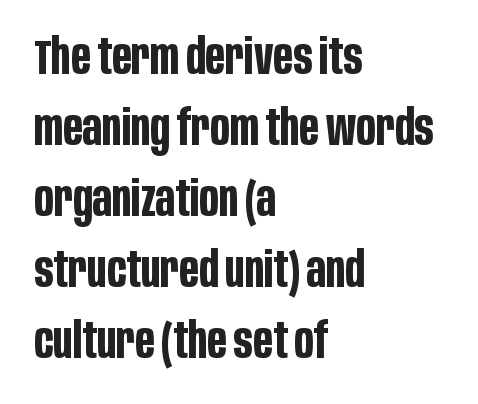
{"serif": "no", "italic": "no", "bold": "yes", "weight": "bold", "width": "condensed", "stroke_contrast": "low", "x_height": "large", "monospaced": "no", "underline": "no", "align": "left", "line_spacing": "normal", "line_spacing_ratio": 1.42, "letter_spacing": "normal", "letter_spacing_em": 0.0, "glyph_px": 50}
